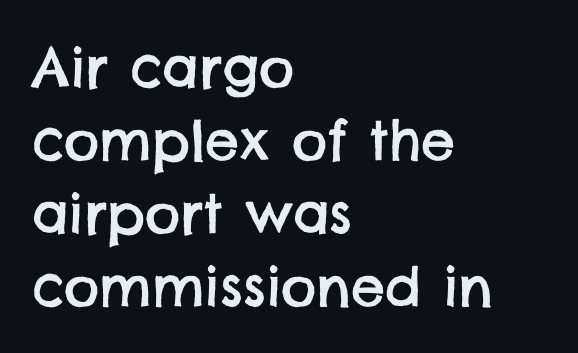
Q: Is the typeface a serif or a sans-serif typeface? A: Sans-serif.
Q: Is the text underlined? A: No.
Q: How is the paragraph aligned? A: Left-aligned.
Q: Is the spacing between letters normal or unusually wide? A: Normal.
Q: Is the spacing between lines tight, normal or loose? A: Normal.
Q: Width (condensed, normal, or wide)? A: Normal.
Q: Stroke contrast? A: Low.
Q: x-height? A: Large.
Q: Monospaced? A: No.
